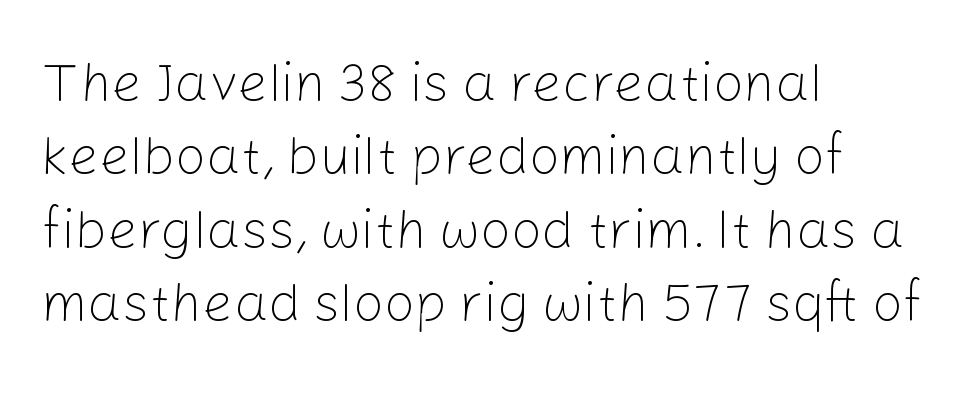
Each letter keeps its own natural width here, so spacing adapts to shape. Short and long lines alike share a common starting point at left. The tracking reads as untouched default to a designer's eye. These lines are composed in type without serifs.
